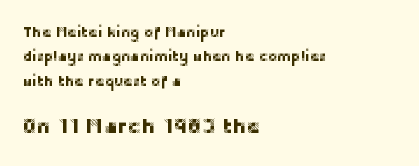
The lines are quadded left. The font's upright variant was chosen for this text. Typesetter's note — lower block bumped up in size, upper block left smaller. Characters follow at the spacing the type designer built in. Check under the words: just untouched page.
